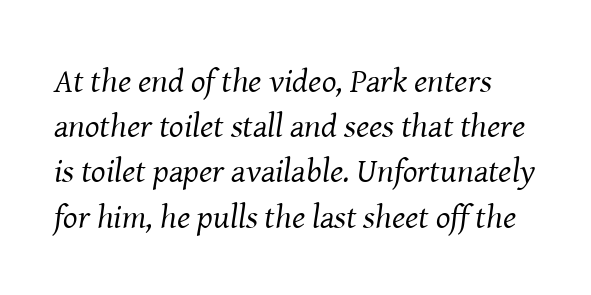
The passage shown is typed in a proportional face where columns would drift. Nobody touched the tracking dial on this one. You can tell from the footed stems that serif type was used. The font is comparable to plain body text, perhaps lighter. It's the slanting kind of type. This rendering features lettering with no underline.
